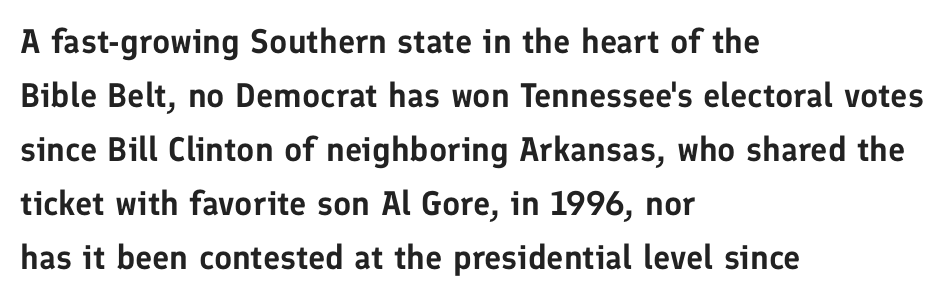
{"serif": "no", "italic": "no", "width": "normal", "stroke_contrast": "low", "x_height": "medium", "monospaced": "no", "underline": "no", "align": "left", "line_spacing": "normal", "line_spacing_ratio": 1.59, "letter_spacing": "normal", "letter_spacing_em": 0.0, "glyph_px": 34}
